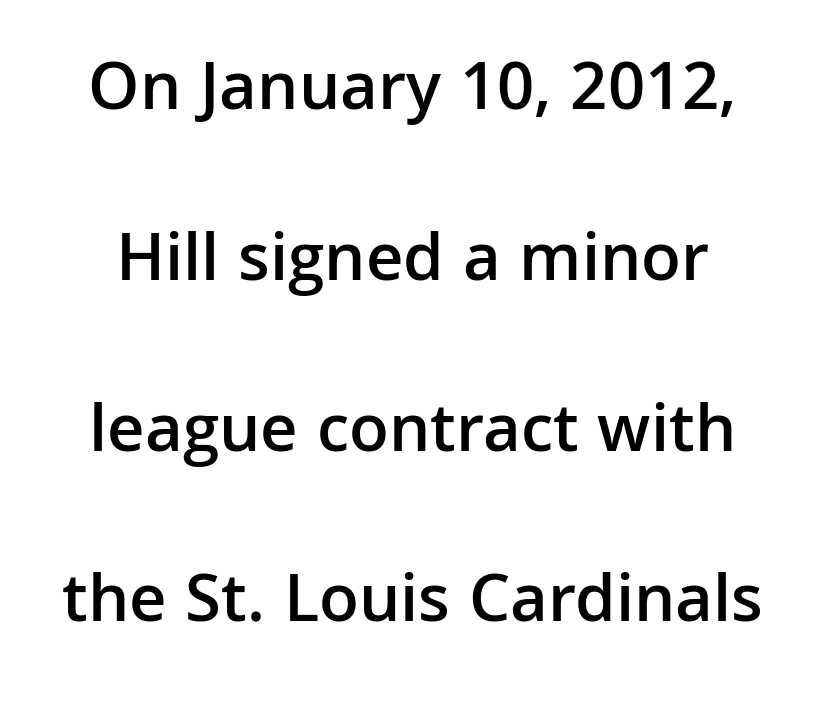
The image shows 70 px semibold sans-serif type, upright; set loose line spacing (2.44x), normal letter spacing, not underlined; low stroke contrast and a medium x-height.
